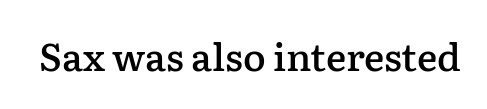
The image shows 38 px semibold serif type, upright; set normal letter spacing, not underlined; low stroke contrast and a medium x-height.
